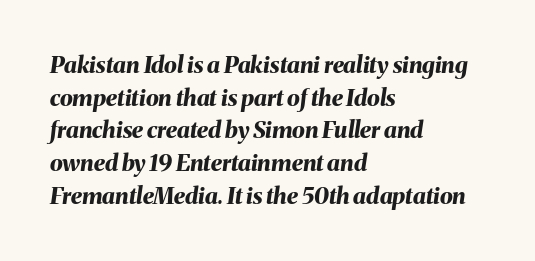
What's the leading like? Ordinary, nothing unusual. No extra tracking has been applied to these lines. The baseline area is clear. A student would call this left alignment; a typographer would say flush left, rag right. Typographic density is high because the face is bold.
